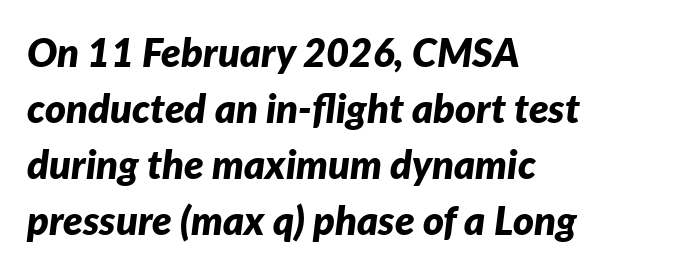
{"italic": "yes", "lean": "right", "slant_degrees": 7, "bold": "yes", "weight": "bold", "width": "normal", "stroke_contrast": "low", "x_height": "medium", "monospaced": "no", "underline": "no", "align": "left", "line_spacing": "normal", "line_spacing_ratio": 1.4, "letter_spacing": "normal", "letter_spacing_em": 0.0, "glyph_px": 40}
